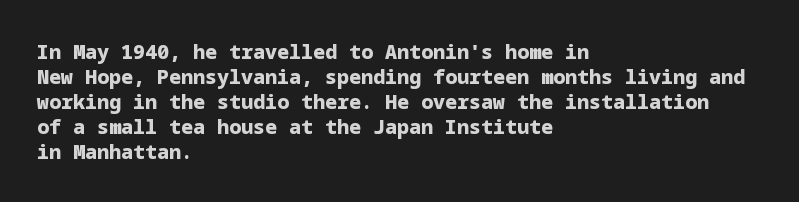
The baseline area is clear. Ordinary non-slanted type is in use. Look at the tracking — it's just the regular setting, nothing added. These lines carry a lot of weight — the face is fully bold.
